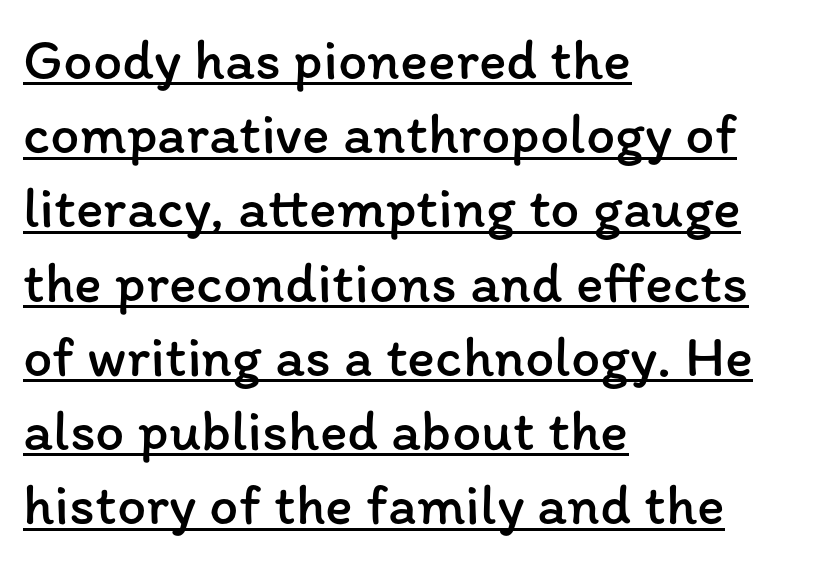
The type sits square on the baseline with zero lean. Evenly set lines give the paragraph a standard silhouette. The face used here is proportionally spaced, like ordinary book or web type. The rendering keeps characters at their native spacing.
